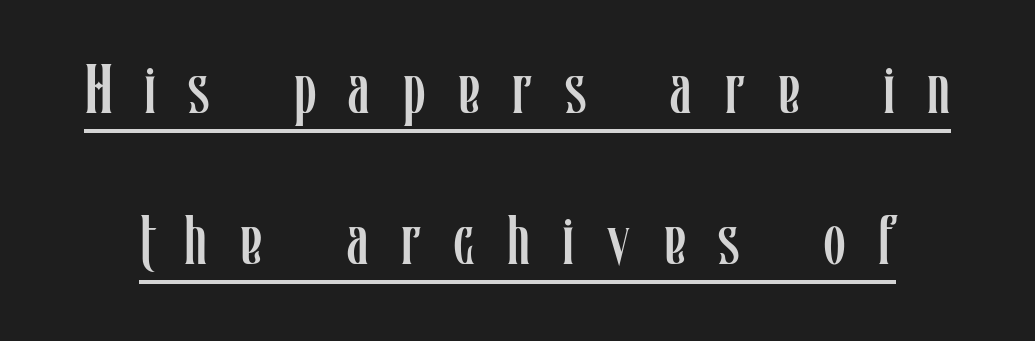
Do the letters lean? They stand straight. The typesetter has applied underlining to the passage shown. Honestly, the letter spacing is so wide it's the main thing you notice. Varying glyph widths throughout — classic text-font behaviour.
